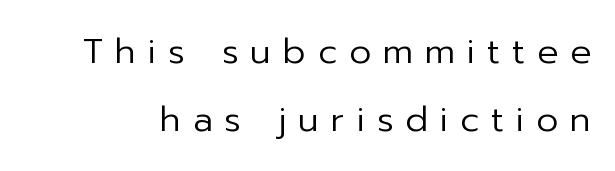
{"serif": "no", "italic": "no", "bold": "no", "weight": "regular", "width": "normal", "stroke_contrast": "low", "x_height": "medium", "monospaced": "no", "underline": "no", "line_spacing": "loose", "line_spacing_ratio": 1.95, "letter_spacing": "wide", "letter_spacing_em": 0.34, "glyph_px": 35}
